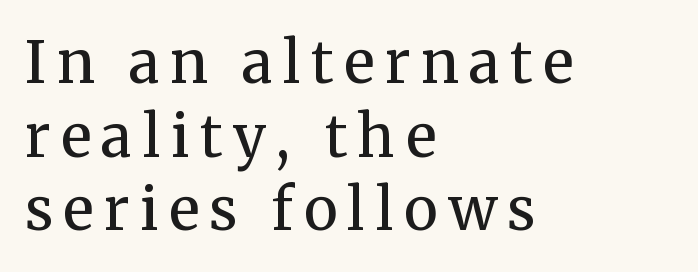
The image shows 58 px regular-weight serif type, upright; set left-aligned, normal line spacing (1.27x), not underlined; medium stroke contrast and a medium x-height.
